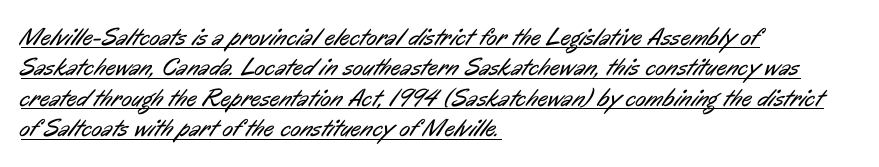
Q: Is the text bold? A: No.
Q: Is the text underlined? A: Yes.
Q: How is the paragraph aligned? A: Left-aligned.
Q: Is the spacing between letters normal or unusually wide? A: Normal.
